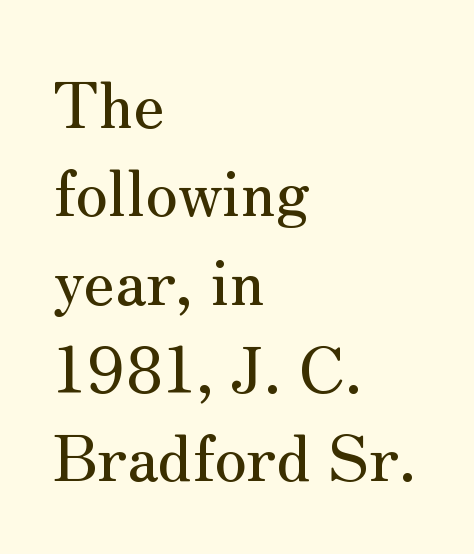
{"serif": "yes", "italic": "no", "width": "normal", "stroke_contrast": "medium", "x_height": "small", "monospaced": "no", "underline": "no", "align": "left", "line_spacing": "normal", "line_spacing_ratio": 1.38, "letter_spacing": "normal", "letter_spacing_em": 0.0, "glyph_px": 64}
